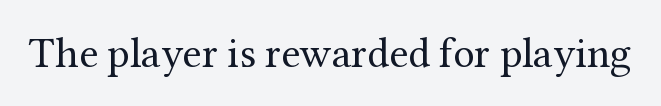
Vertical strokes here are truly vertical. The string is rendered with underlining switched off. Do the characters align in a grid? No, the font is proportional. Look at the bottom of the vertical strokes: they flare into serifs here. The weight would be labelled regular, book, light, or lighter still. Observe the ordinary spacing: letters are neighbours, not strangers.
